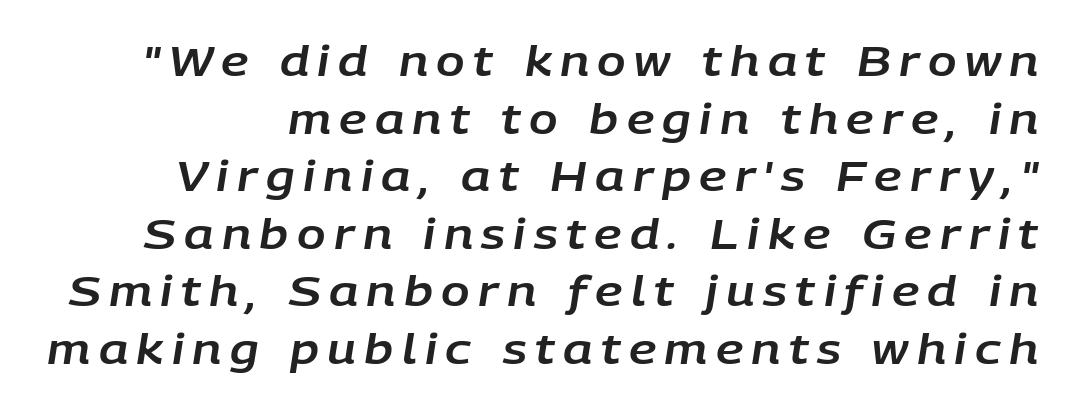
The image shows 42 px text type, italic (leaning right); set normal line spacing (1.37x), unusually wide letter spacing (+0.2 em), not underlined; low stroke contrast and a large x-height.
